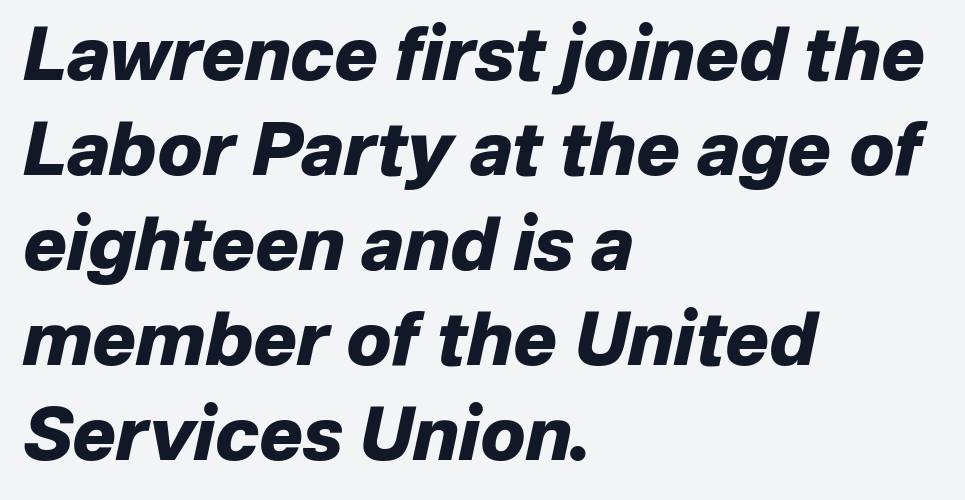
The image shows 73 px heavy type, italic (leaning right); set left-aligned, normal line spacing (1.3x), normal letter spacing, not underlined; low stroke contrast and a medium x-height.
